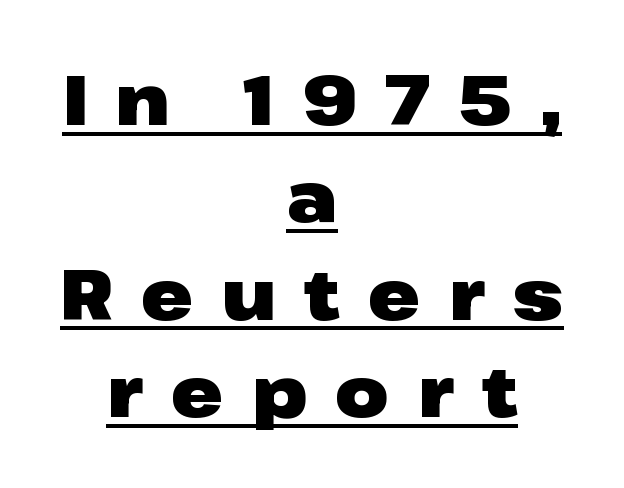
{"serif": "no", "italic": "no", "bold": "yes", "weight": "heavy", "width": "wide", "stroke_contrast": "low", "x_height": "medium", "monospaced": "no", "underline": "yes", "align": "center", "line_spacing": "normal", "line_spacing_ratio": 1.39, "letter_spacing": "wide", "letter_spacing_em": 0.4, "glyph_px": 70}
